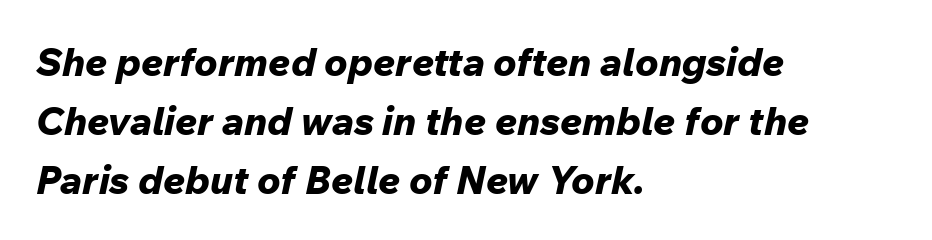
The image shows 39 px bold type, italic (leaning right); set left-aligned, normal line spacing (1.51x), normal letter spacing, not underlined; low stroke contrast and a medium x-height.
